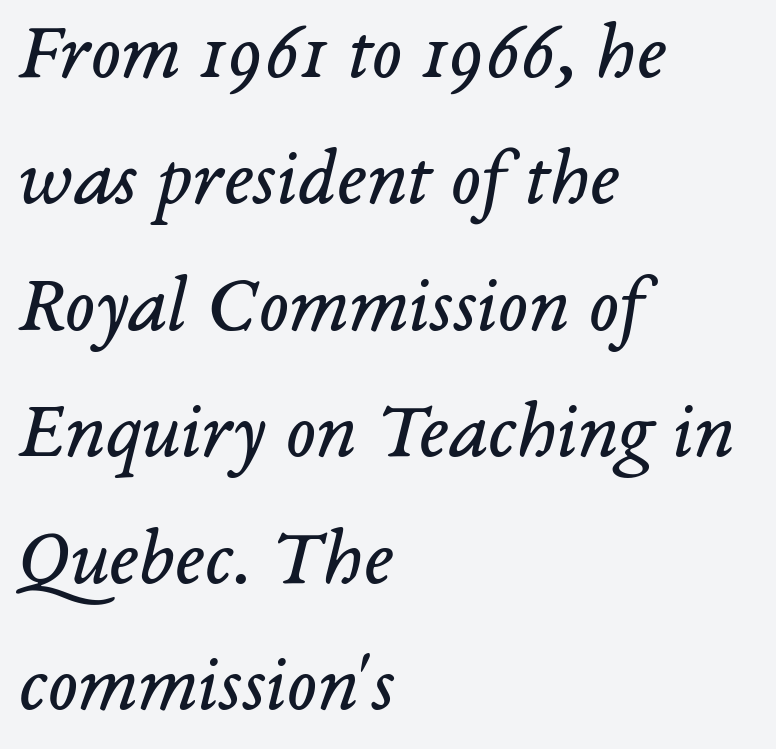
{"serif": "yes", "italic": "yes", "lean": "right", "slant_degrees": 14, "bold": "no", "weight": "regular", "width": "normal", "stroke_contrast": "low", "x_height": "medium", "monospaced": "no", "underline": "no", "align": "left", "line_spacing": "normal", "line_spacing_ratio": 1.58, "letter_spacing": "normal", "letter_spacing_em": 0.0, "glyph_px": 80}
